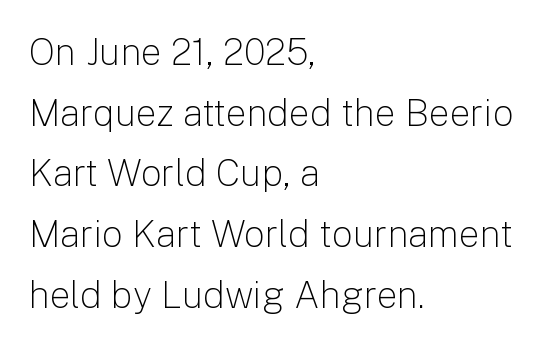
The gaps between neighbouring characters are ordinary and unremarkable. The font sits on the lighter half of the weight spectrum, regular included. The lines sit at an ordinary, default distance from one another. You could not count columns in this text — the font is proportionally spaced.
